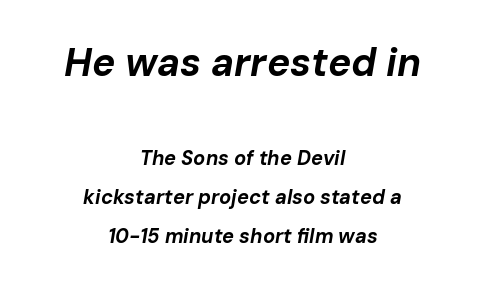
{"italic": "yes", "lean": "right", "slant_degrees": 10, "bold": "yes", "weight": "bold", "width": "normal", "stroke_contrast": "low", "x_height": "medium", "monospaced": "no", "underline": "no", "align": "center", "line_spacing": "loose", "line_spacing_ratio": 1.96, "letter_spacing": "normal", "letter_spacing_em": 0.0, "larger_block": "first", "size_ratio": 1.95, "glyph_px": 39}
